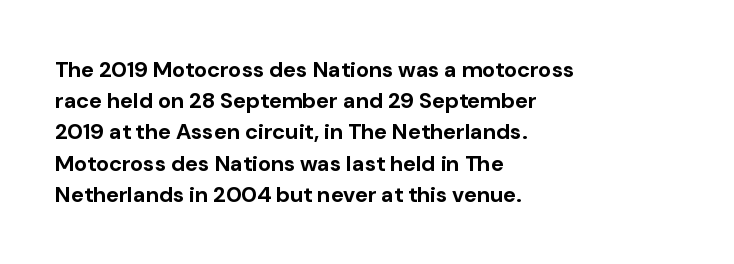
In CSS terms this would be text-align: left. Baseline-to-baseline distance is the conventional proportion of letter height. Notice how the stems are strictly vertical — no italics here. The space beneath each line is pristine and unruled. Spacing between characters is what you'd get straight out of the box. The passage shown is emphatically bold.
